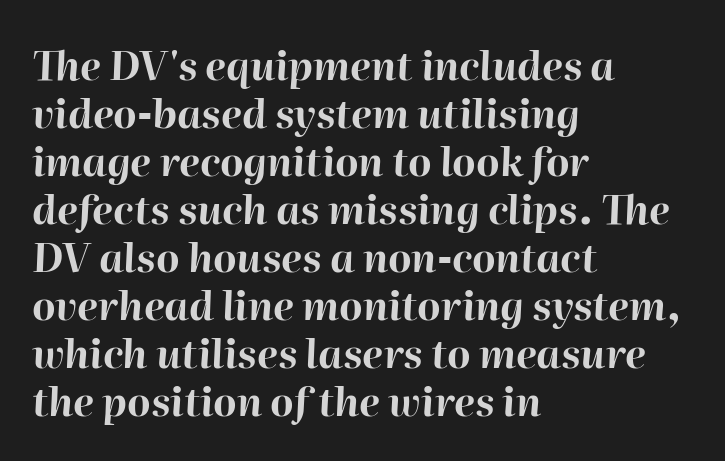
The image shows 40 px bold type, italic (leaning right); set left-aligned, line spacing 1.2x, normal letter spacing, not underlined; high stroke contrast and a medium x-height.
